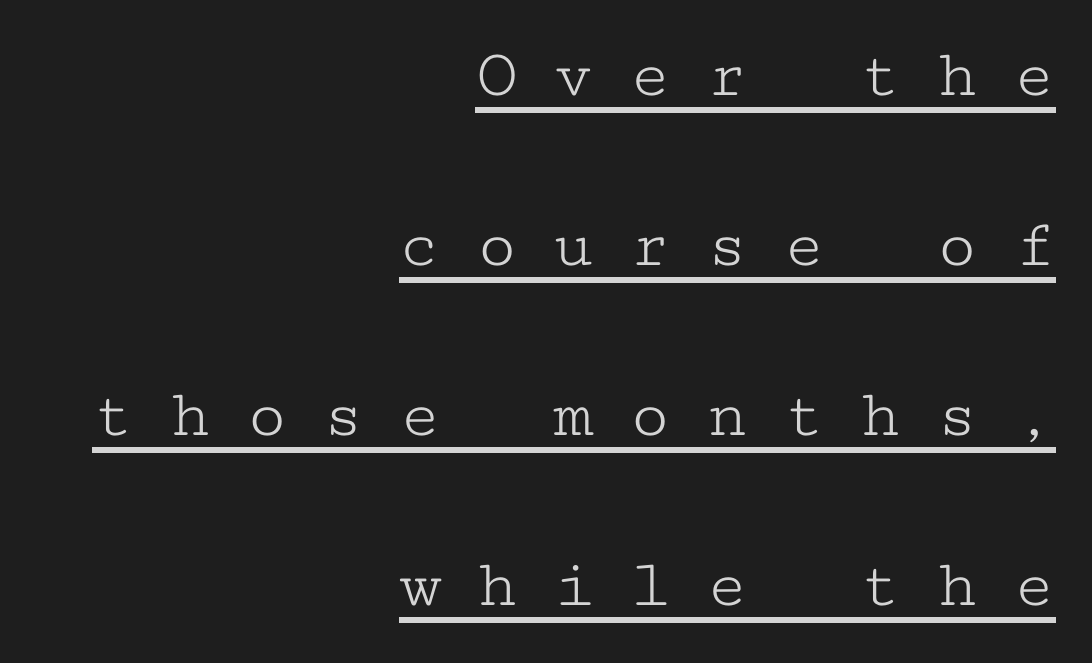
Q: Is the text bold? A: No.
Q: Is the text italic (slanted)? A: No, it is upright.
Q: Is the typeface a serif or a sans-serif typeface? A: Serif.
Q: Is the text underlined? A: Yes.
Q: How is the paragraph aligned? A: Right-aligned.
Q: Is the spacing between letters normal or unusually wide? A: Unusually wide.
Q: Is the spacing between lines tight, normal or loose? A: Loose.
Q: Width (condensed, normal, or wide)? A: Wide.
Q: Stroke contrast? A: Low.
Q: x-height? A: Medium.
Q: Monospaced? A: Yes.
